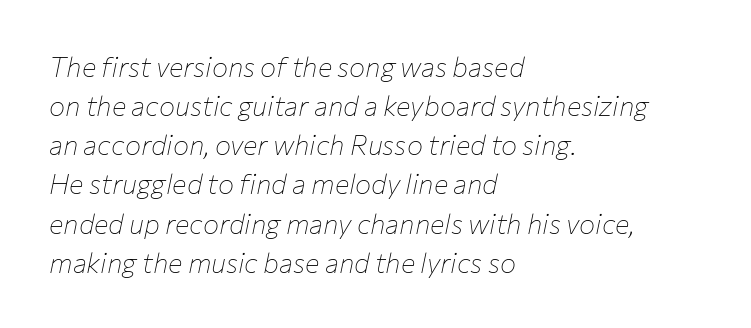
Does the leading feel generous? No, just average. Decoration check: the copy has no underline. The rendering anchors every line to the left-hand side. The letters sit at their default tracking, neither squeezed nor spread. Yep, that's italic — everything's leaning. Think standard paragraph weight, or any step lighter than that.
